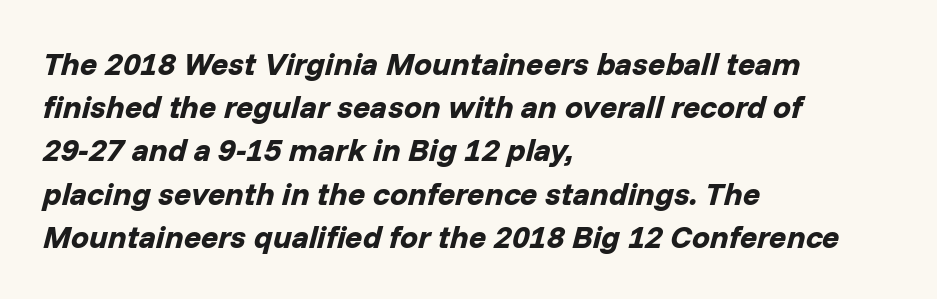
Compared with an ordinary text face, these strokes are far heavier — a full bold. The passage shown leans; its letterforms are oblique. The face used here is proportionally spaced, like ordinary book or web type. Every row of glyphs begins at an identical x-position on the left. Lines of text with bare space underneath.
